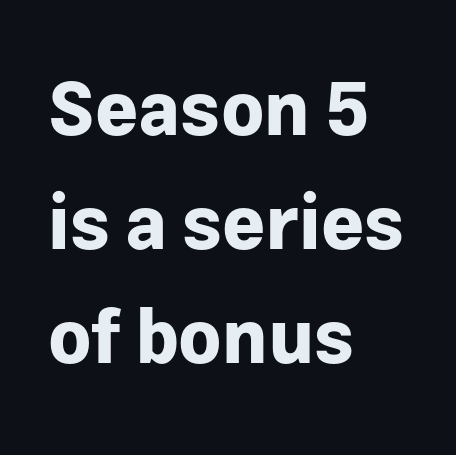
Pretty heavy lettering here — definitely bold. Caption: multi-line text, flush left, ragged right. These lines are rendered in a variable-pitch font. The rendering uses a moderate line-height, typical for paragraphs. A roman cut, with each character standing at attention.
